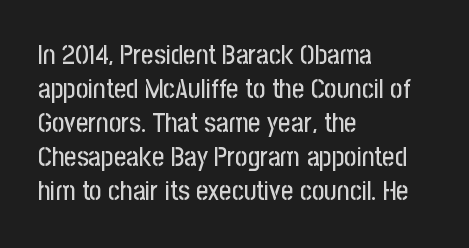
The image shows 27 px text type, upright; set left-aligned, normal line spacing (1.26x), normal letter spacing, not underlined.
